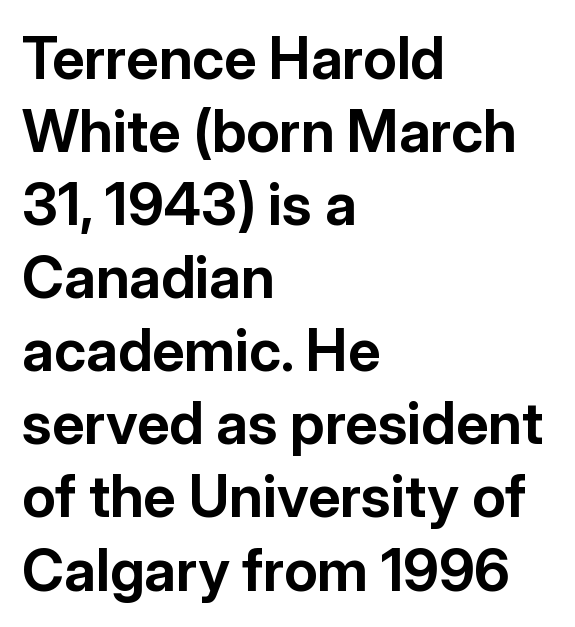
The image shows 58 px bold sans-serif type, upright; set left-aligned, normal line spacing (1.26x), normal letter spacing, not underlined; low stroke contrast and a medium x-height.
